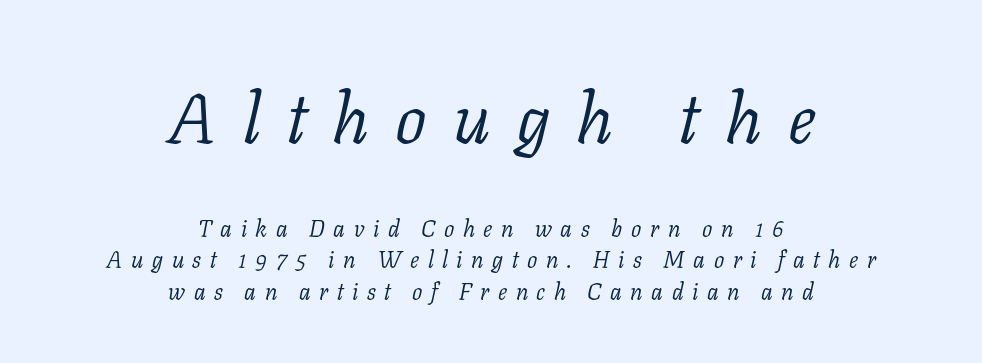
Q: Is the text bold? A: No.
Q: Is the text italic (slanted)? A: Yes, it leans right by about 11 degrees.
Q: Is the typeface a serif or a sans-serif typeface? A: Serif.
Q: Is the text underlined? A: No.
Q: How is the paragraph aligned? A: Centered.
Q: Is the spacing between letters normal or unusually wide? A: Unusually wide.
Q: Is the spacing between lines tight, normal or loose? A: Normal.
Q: Which block of text is set in a larger size, the first (top) or the second (bottom)? A: The first (top) one.
Q: Width (condensed, normal, or wide)? A: Normal.
Q: Stroke contrast? A: Low.
Q: x-height? A: Medium.
Q: Monospaced? A: No.
